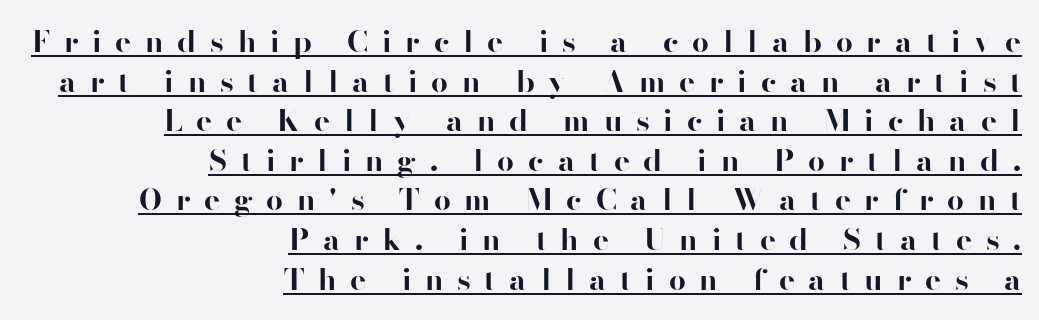
The image shows 30 px bold sans-serif type, upright; set right-aligned, normal line spacing (1.32x), unusually wide letter spacing (+0.46 em), underlined; high stroke contrast and a small x-height.
